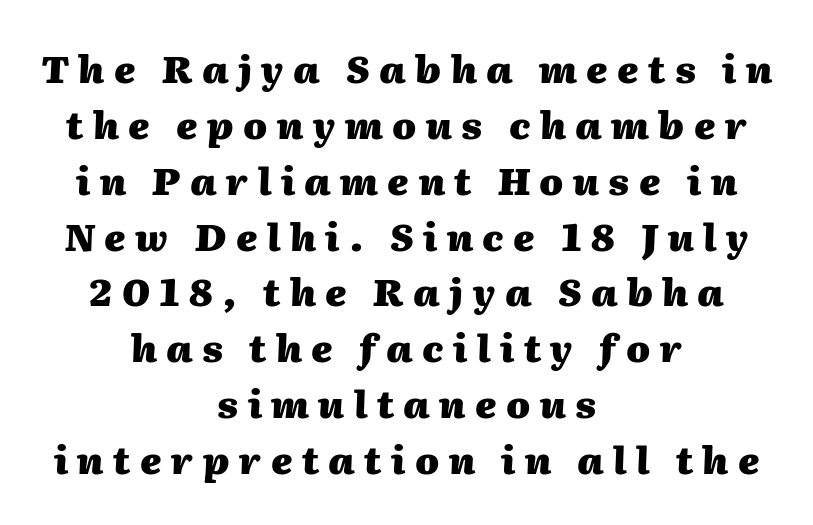
Caption: bold face, heavy strokes. This sample uses an oblique cut, with every glyph tilted off the vertical. Here the glyphs are tracked loosely, breaking word shapes into spaced letters. Vertical spacing — default.
